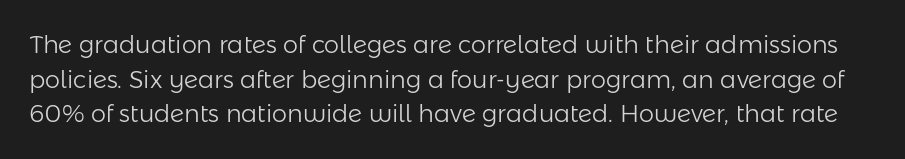
Q: Is the text bold? A: No.
Q: Is the text italic (slanted)? A: No, it is upright.
Q: Is the text underlined? A: No.
Q: Is the spacing between letters normal or unusually wide? A: Normal.
Q: Is the spacing between lines tight, normal or loose? A: Normal.
